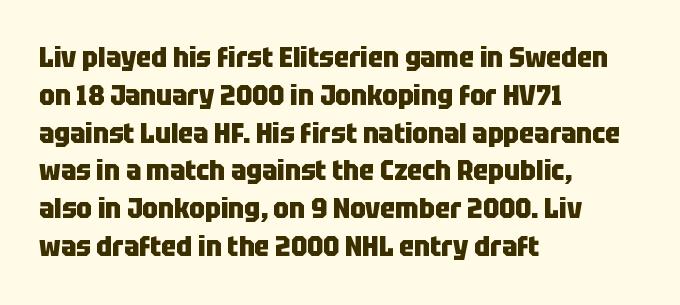
{"serif": "no", "italic": "no", "bold": "yes", "weight": "heavy", "width": "condensed", "stroke_contrast": "low", "x_height": "large", "monospaced": "no", "underline": "no", "align": "left", "line_spacing": "normal", "line_spacing_ratio": 1.35, "letter_spacing": "normal", "letter_spacing_em": 0.0, "glyph_px": 28}
